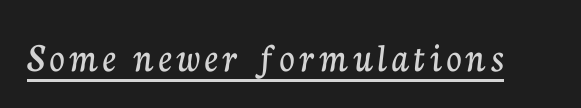
{"serif": "yes", "width": "normal", "stroke_contrast": "low", "x_height": "medium", "monospaced": "no", "underline": "yes", "glyph_px": 42}
